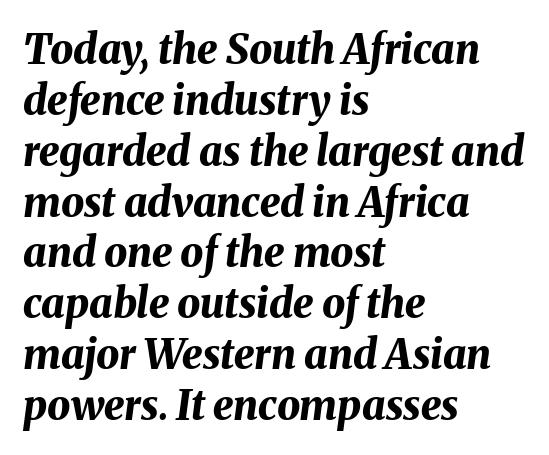
Think of a printed novel: that variable character pitch is what you see here. Type without underlining. These lines keep a tight, regular rhythm from letter to letter. You'd pick this weight for a headline — it's a proper bold. The setting favours the left margin, as ordinary paragraphs usually do.
